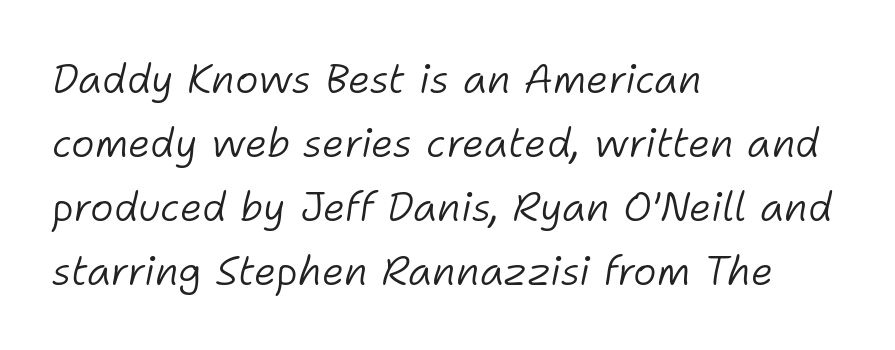
{"italic": "yes", "lean": "right", "slant_degrees": 11, "bold": "no", "weight": "light", "width": "normal", "stroke_contrast": "low", "x_height": "medium", "monospaced": "no", "underline": "no", "align": "left", "line_spacing": "normal", "line_spacing_ratio": 1.6, "letter_spacing": "normal", "letter_spacing_em": 0.0, "glyph_px": 40}
